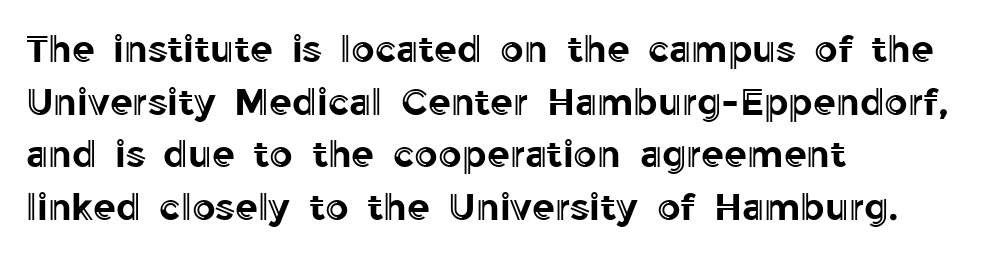
The image shows 37 px text type, upright; set left-aligned, normal line spacing (1.42x), normal letter spacing, not underlined; a medium x-height.
